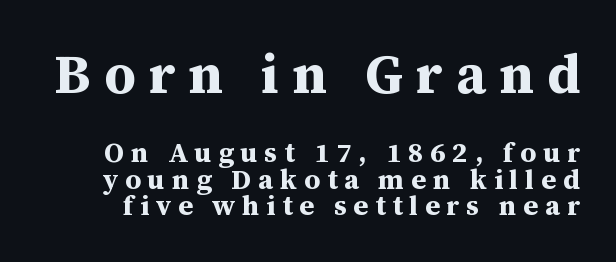
The image shows 55 px bold serif type, upright; set tight line spacing (0.95x), unusually wide letter spacing (+0.24 em), not underlined; the first (top) block is 1.96x larger; medium stroke contrast and a medium x-height.
